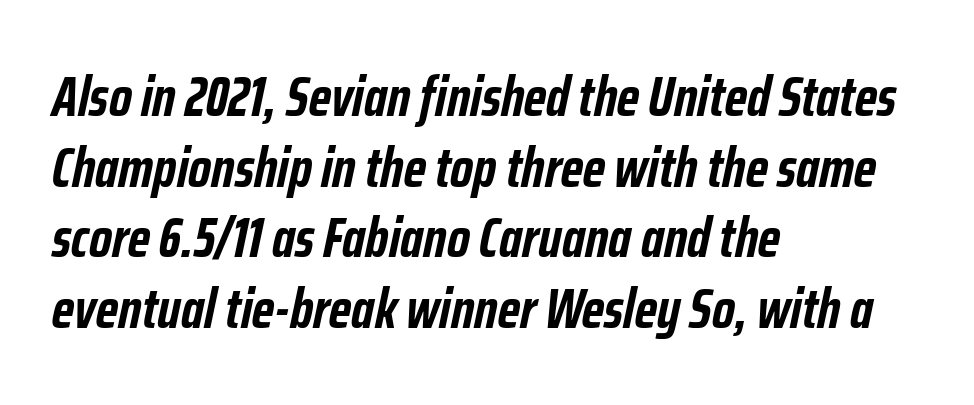
Reading down the block, your eye returns to a fixed left position each line. These lines were composed using italics. Plenty of ink on the page — the face is bold. Just letters on the line, the space beneath them empty. How would I describe the line gaps? Plain and ordinary.
